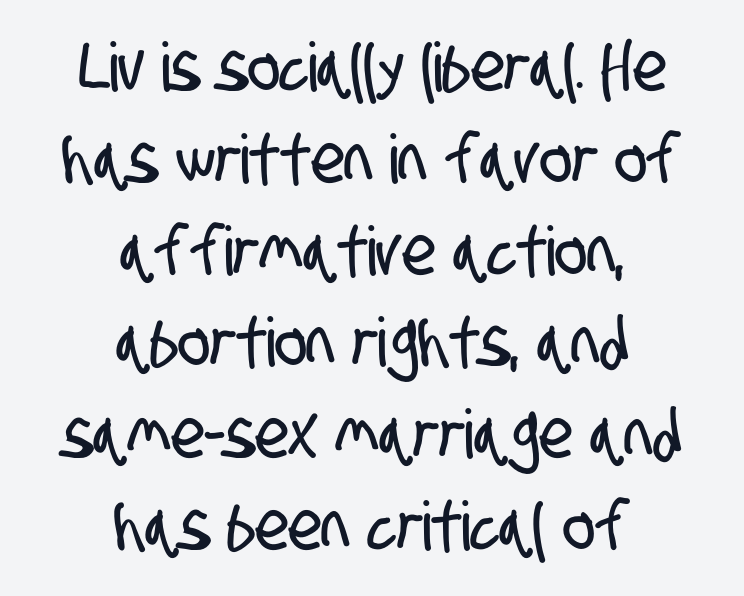
The image shows 68 px condensed sans-serif type; set centered, normal line spacing (1.35x), normal letter spacing, not underlined; low stroke contrast and a large x-height.
